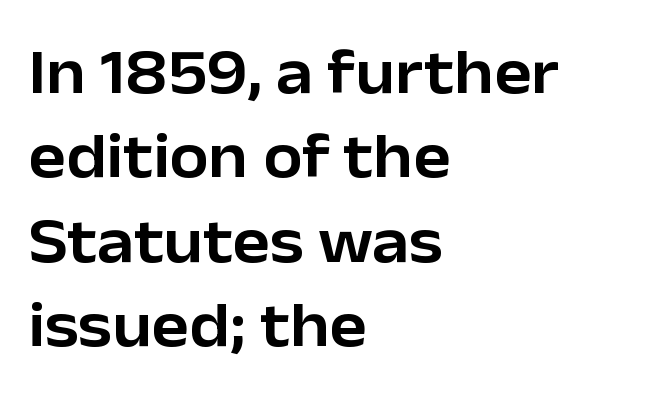
In terms of letterform style, serifs are entirely absent. Line spacing here is normal. Characters remain perfectly vertical along every line. Varying glyph widths throughout — classic text-font behaviour.
